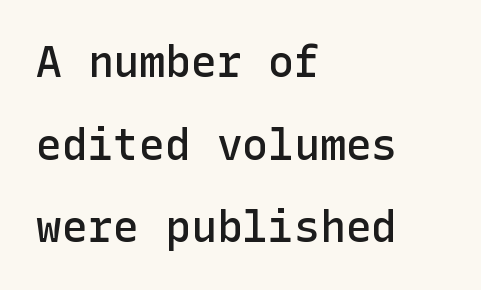
Q: Is the text bold? A: Semi-bold.
Q: Is the text italic (slanted)? A: No, it is upright.
Q: Is the typeface a serif or a sans-serif typeface? A: Sans-serif.
Q: Is the text underlined? A: No.
Q: How is the paragraph aligned? A: Left-aligned.
Q: Is the spacing between letters normal or unusually wide? A: Normal.
Q: Is the spacing between lines tight, normal or loose? A: Loose.
Q: Width (condensed, normal, or wide)? A: Normal.
Q: Stroke contrast? A: Low.
Q: x-height? A: Medium.
